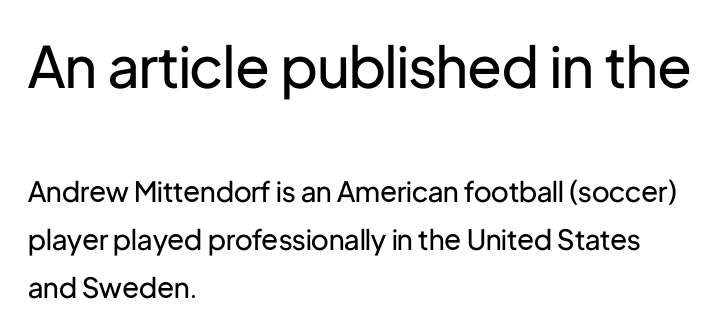
The image shows 57 px regular-weight sans-serif type, upright; set left-aligned, line spacing 1.72x, normal letter spacing, not underlined; the first (top) block is 2.04x larger; low stroke contrast and a medium x-height.
